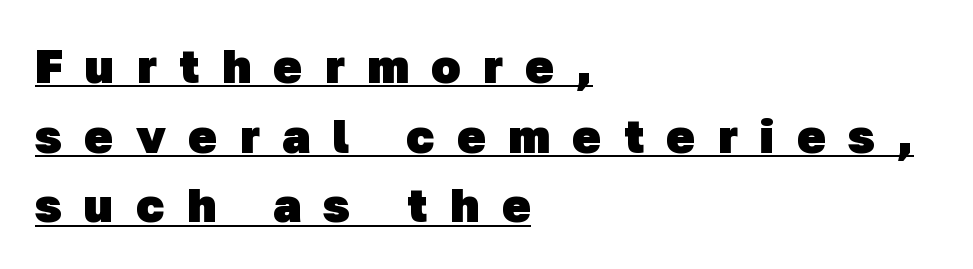
The image shows 48 px heavy sans-serif type; set left-aligned, normal line spacing (1.45x), unusually wide letter spacing (+0.47 em), underlined; low stroke contrast and a medium x-height.
